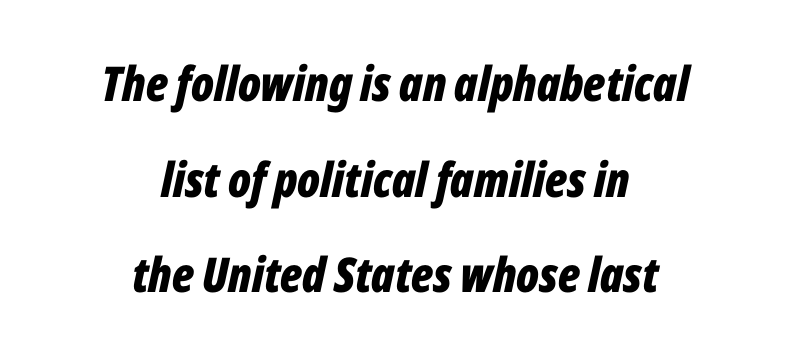
{"italic": "yes", "lean": "right", "slant_degrees": 12, "bold": "yes", "weight": "bold", "width": "condensed", "stroke_contrast": "low", "x_height": "medium", "monospaced": "no", "underline": "no", "align": "center", "line_spacing": "loose", "line_spacing_ratio": 1.99, "letter_spacing": "normal", "letter_spacing_em": 0.0, "glyph_px": 48}
